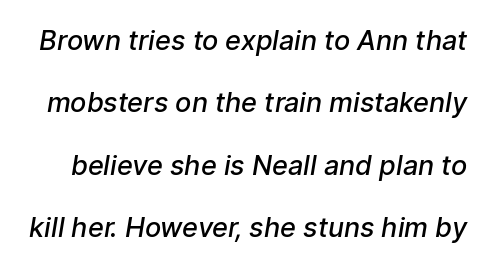
The image shows 27 px text type; set loose line spacing (2.31x), normal letter spacing, not underlined.
